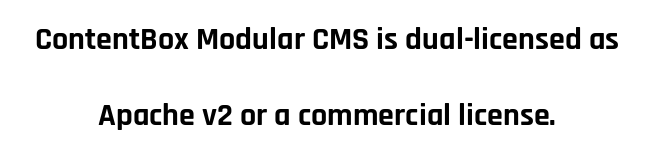
Q: Is the text bold? A: Yes.
Q: Is the text italic (slanted)? A: No, it is upright.
Q: Is the typeface a serif or a sans-serif typeface? A: Sans-serif.
Q: Is the text underlined? A: No.
Q: How is the paragraph aligned? A: Centered.
Q: Is the spacing between letters normal or unusually wide? A: Normal.
Q: Is the spacing between lines tight, normal or loose? A: Loose.
Q: Width (condensed, normal, or wide)? A: Normal.
Q: Stroke contrast? A: Low.
Q: x-height? A: Large.
Q: Monospaced? A: No.
